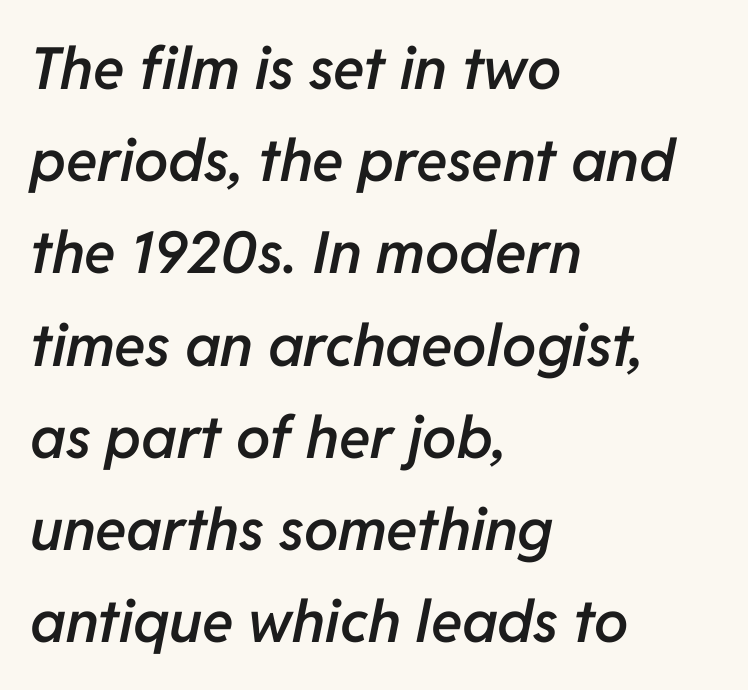
Q: Is the text bold? A: Semi-bold.
Q: Is the text italic (slanted)? A: Yes, it leans right by about 11 degrees.
Q: Is the text underlined? A: No.
Q: How is the paragraph aligned? A: Left-aligned.
Q: Is the spacing between letters normal or unusually wide? A: Normal.
Q: Is the spacing between lines tight, normal or loose? A: Normal.
Q: Width (condensed, normal, or wide)? A: Normal.
Q: Stroke contrast? A: Low.
Q: x-height? A: Medium.
Q: Monospaced? A: No.
